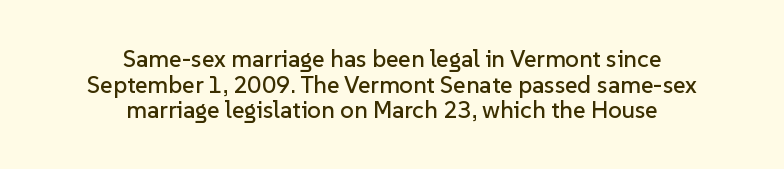
Characters remain perfectly vertical along every line. The whitespace from short lines is split evenly between both sides. Glance below the letters and you will spot only blank space. What stands out about the letter spacing? Nothing — it is the standard amount.
